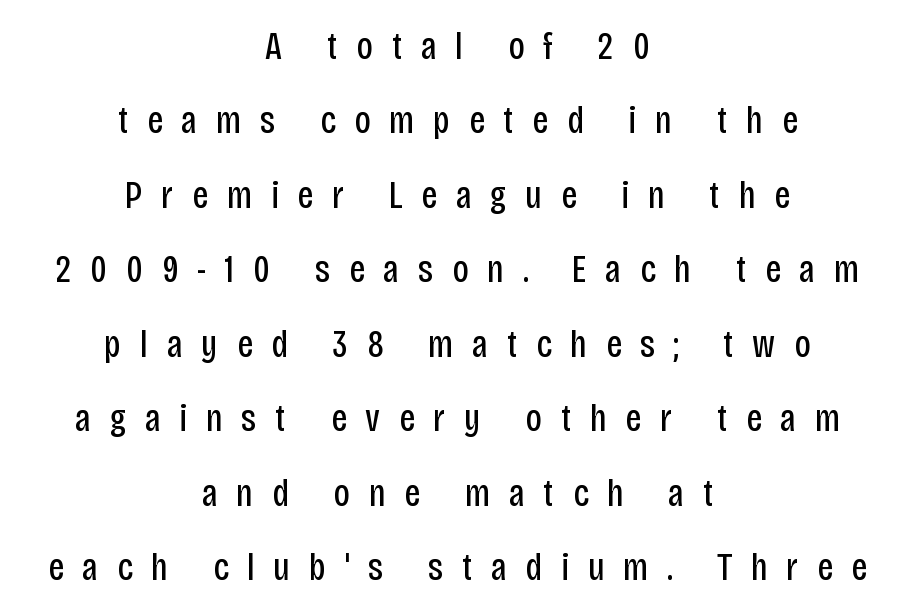
{"serif": "no", "italic": "no", "bold": "no", "weight": "regular", "width": "condensed", "stroke_contrast": "low", "x_height": "large", "monospaced": "no", "underline": "no", "align": "center", "line_spacing": "loose", "line_spacing_ratio": 1.91, "letter_spacing": "wide", "letter_spacing_em": 0.48, "glyph_px": 39}
